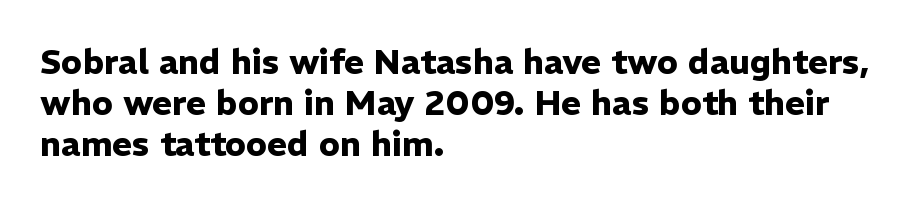
This sample uses a sans-serif face. Words float on clear page, feet unadorned. The face used here is proportionally spaced, like ordinary book or web type. Bold? Absolutely — the strokes are thick and heavy.
